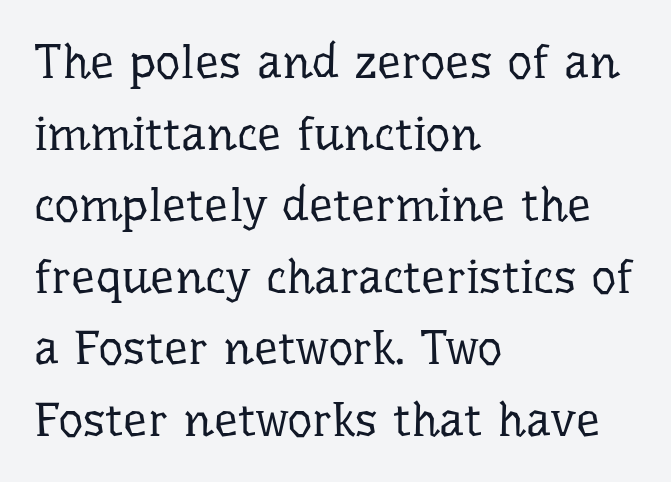
In terms of letterspacing, this is plain default setting. The ragged edge is on the right, which tells us the setting is flush left. Baseline-to-baseline distance is the conventional proportion of letter height. In terms of letterform style, serifs are clearly present. The foot of each line stays bare and open. Vertical strokes here are truly vertical.
